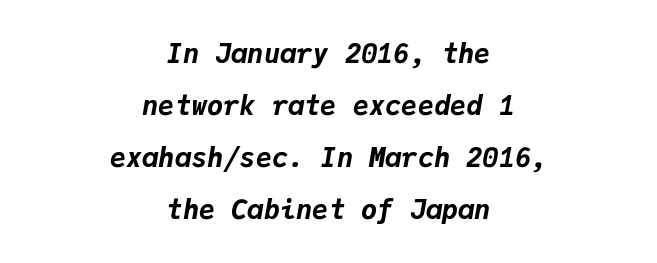
Q: Is the text bold? A: Yes.
Q: Is the text italic (slanted)? A: Yes, it leans right by about 9 degrees.
Q: Is the text underlined? A: No.
Q: How is the paragraph aligned? A: Centered.
Q: Is the spacing between letters normal or unusually wide? A: Normal.
Q: Is the spacing between lines tight, normal or loose? A: Loose.
